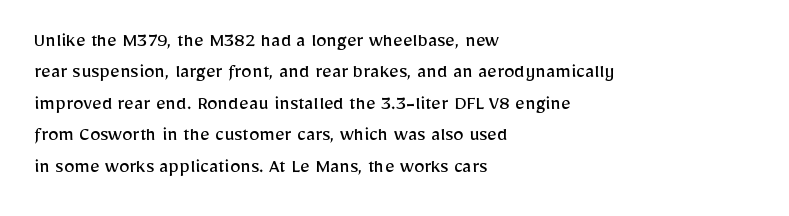
The image shows 21 px text type, upright; set left-aligned, normal line spacing (1.5x), normal letter spacing, not underlined.
